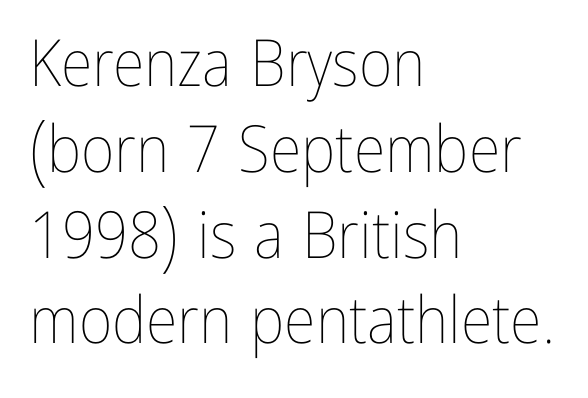
Weight: not bold — regular or lighter. Line beginnings align vertically; line endings do not. Unmarked baselines from the first word to the last. The letterforms sit shoulder to shoulder at normal distance.
